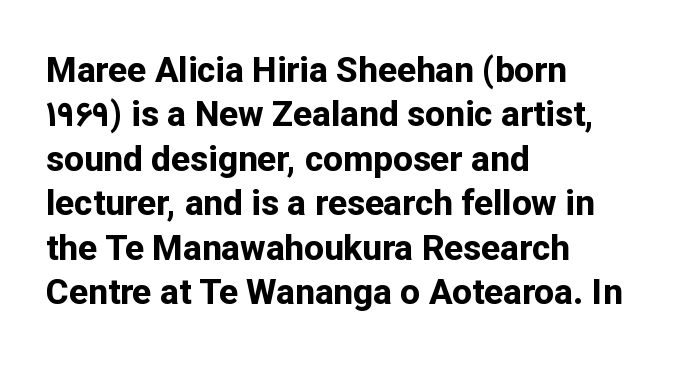
Q: Is the text bold? A: Yes.
Q: Is the text italic (slanted)? A: No, it is upright.
Q: Is the typeface a serif or a sans-serif typeface? A: Sans-serif.
Q: Is the text underlined? A: No.
Q: How is the paragraph aligned? A: Left-aligned.
Q: Is the spacing between letters normal or unusually wide? A: Normal.
Q: Is the spacing between lines tight, normal or loose? A: Normal.
Q: Width (condensed, normal, or wide)? A: Normal.
Q: Stroke contrast? A: Low.
Q: x-height? A: Medium.
Q: Monospaced? A: No.
